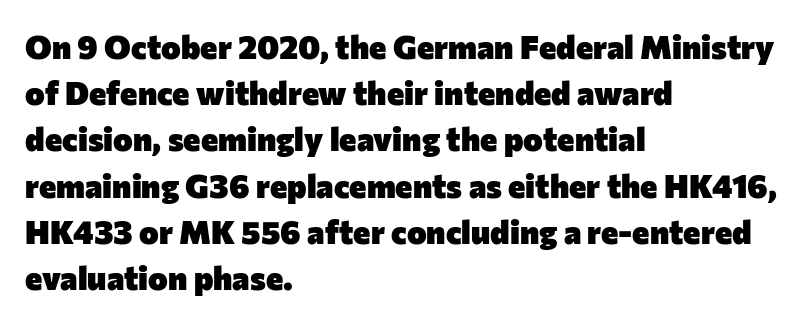
{"serif": "no", "italic": "no", "bold": "yes", "weight": "heavy", "width": "normal", "stroke_contrast": "low", "x_height": "medium", "monospaced": "no", "underline": "no", "align": "left", "line_spacing": "normal", "line_spacing_ratio": 1.4, "letter_spacing": "normal", "letter_spacing_em": 0.0, "glyph_px": 33}
